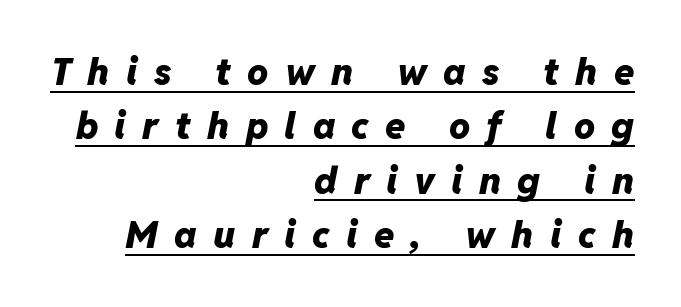
This is oblique type, the kind used for emphasis or titles. Do the characters align in a grid? No, the font is proportional. Which margin do the lines hug? The right one — the left edge is uneven. The string is rendered with underlining switched on. Its strokes are broad and dark, the hallmark of bold type. Spacing between characters has been opened up far beyond the box default.
